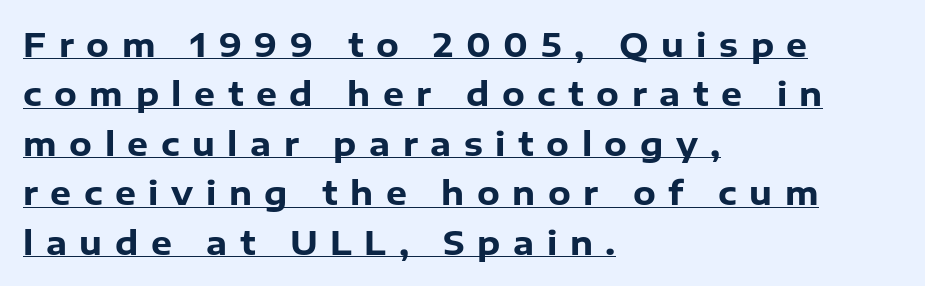
The image shows 33 px heavy sans-serif type, upright; set left-aligned, normal line spacing (1.5x), unusually wide letter spacing (+0.38 em), underlined; low stroke contrast and a medium x-height.
